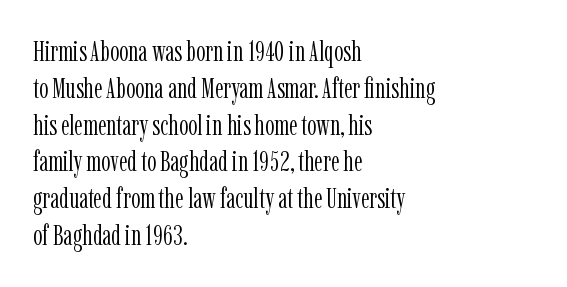
The image shows 29 px light, condensed serif type, upright; set left-aligned, normal line spacing (1.27x), normal letter spacing, not underlined; low stroke contrast and a medium x-height.
